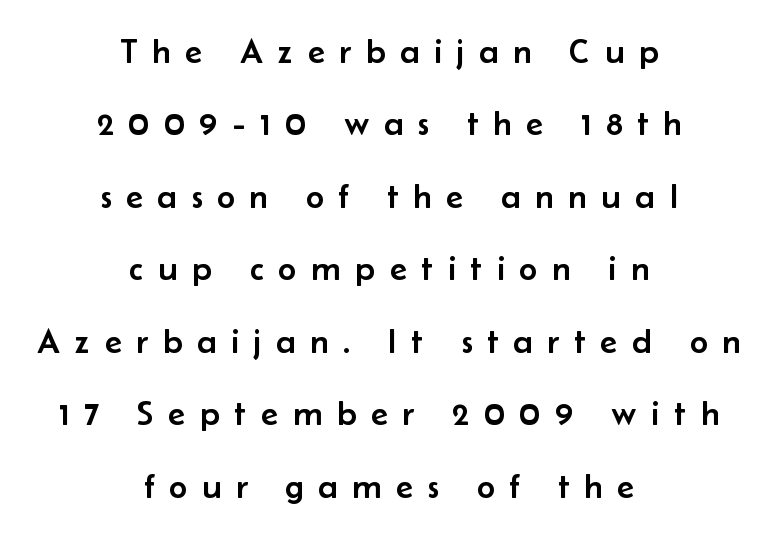
The image shows 35 px sans-serif type, upright; set centered, loose line spacing (2.07x), unusually wide letter spacing (+0.42 em), not underlined; low stroke contrast and a small x-height.
